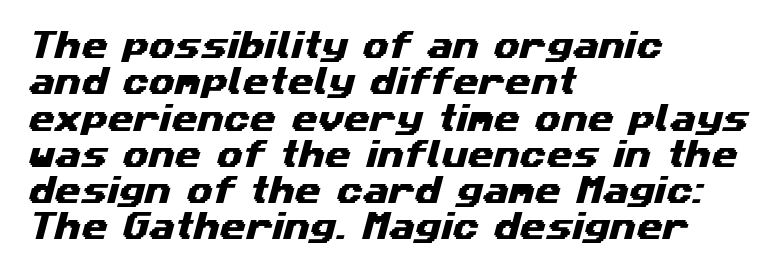
Each letter keeps its own natural width here, so spacing adapts to shape. Type without underlining. Line starts are locked; line ends wander. The tracking reads as untouched default to a designer's eye. Grotesque or geometric, the face here clearly has no serifs.
